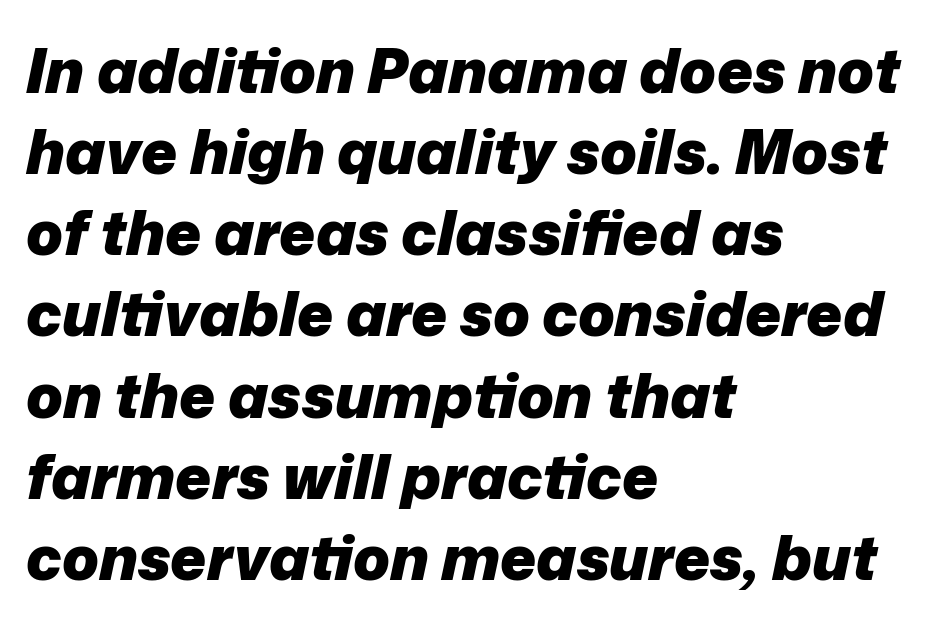
The image shows 61 px heavy type, italic (leaning right); set left-aligned, normal line spacing (1.33x), normal letter spacing, not underlined; low stroke contrast and a medium x-height.
